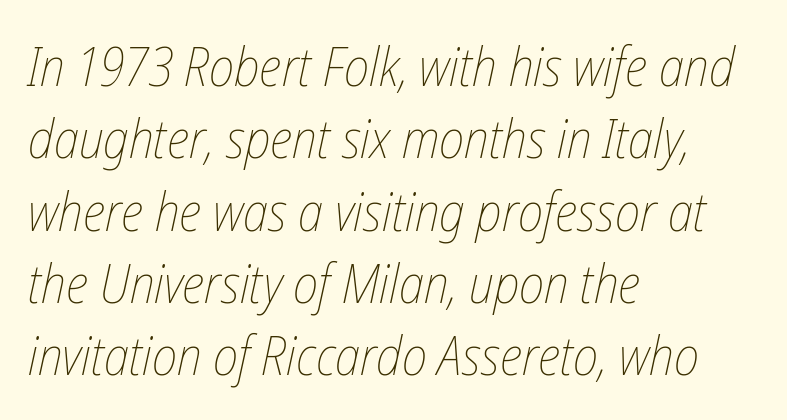
What stands out about the letter spacing? Nothing — it is the standard amount. Leftover space on each line is placed entirely after the last word. The rendering uses a moderate line-height, typical for paragraphs. Yep, that's italic — everything's leaning.
